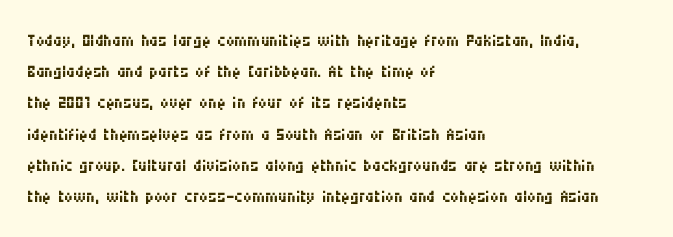
Q: Is the text bold? A: No.
Q: Is the text italic (slanted)? A: No, it is upright.
Q: Is the text underlined? A: No.
Q: How is the paragraph aligned? A: Left-aligned.
Q: Is the spacing between letters normal or unusually wide? A: Normal.
Q: Is the spacing between lines tight, normal or loose? A: Normal.
